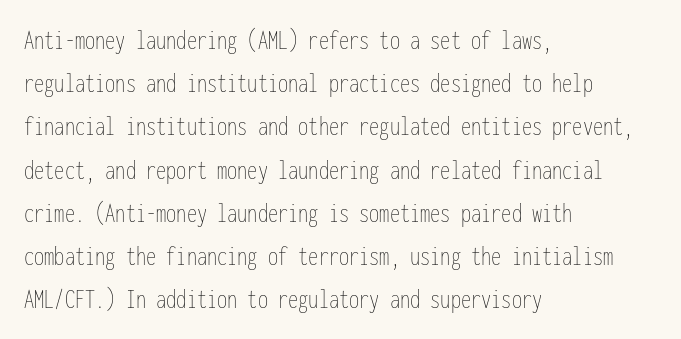
Q: Is the text bold? A: No.
Q: Is the text italic (slanted)? A: No, it is upright.
Q: Is the text underlined? A: No.
Q: How is the paragraph aligned? A: Left-aligned.
Q: Is the spacing between letters normal or unusually wide? A: Normal.
Q: Is the spacing between lines tight, normal or loose? A: Normal.
Q: Width (condensed, normal, or wide)? A: Condensed.
Q: Stroke contrast? A: Low.
Q: x-height? A: Medium.
Q: Monospaced? A: Yes.
